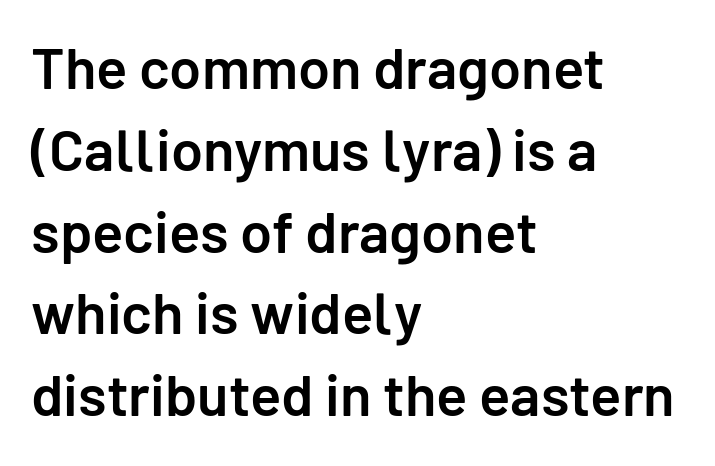
The image shows 58 px semibold sans-serif type, upright; set left-aligned, normal line spacing (1.41x), normal letter spacing, not underlined; low stroke contrast and a medium x-height.
